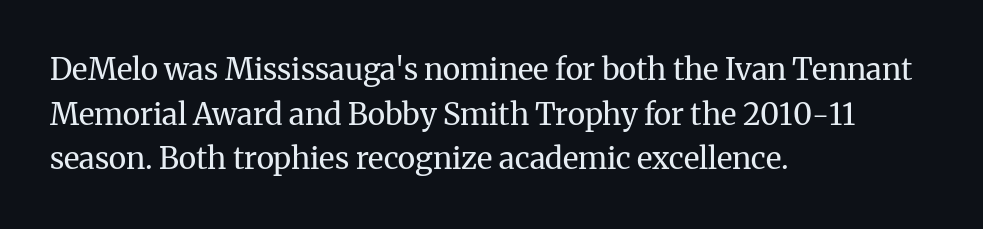
{"serif": "yes", "italic": "no", "bold": "no", "weight": "regular", "width": "normal", "stroke_contrast": "medium", "x_height": "medium", "monospaced": "no", "underline": "no", "align": "left", "line_spacing": "normal", "line_spacing_ratio": 1.49, "letter_spacing": "normal", "letter_spacing_em": 0.0, "glyph_px": 30}
